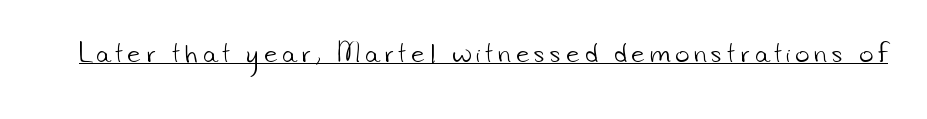
Underlining? Definitely there. The typeface has the unassuming heft of standard copy or less. The tracking reads as deliberately expanded to a designer's eye.
